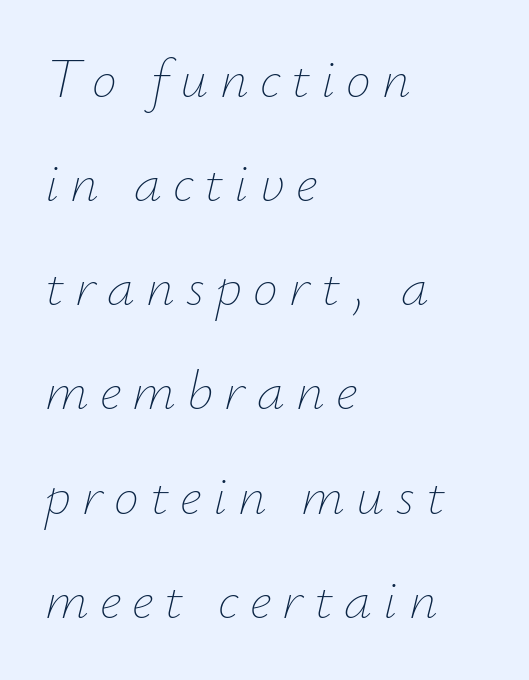
Q: Is the text bold? A: No.
Q: Is the text italic (slanted)? A: Yes, it leans right by about 12 degrees.
Q: Is the text underlined? A: No.
Q: How is the paragraph aligned? A: Left-aligned.
Q: Is the spacing between letters normal or unusually wide? A: Unusually wide.
Q: Width (condensed, normal, or wide)? A: Normal.
Q: Stroke contrast? A: Low.
Q: x-height? A: Small.
Q: Monospaced? A: No.
